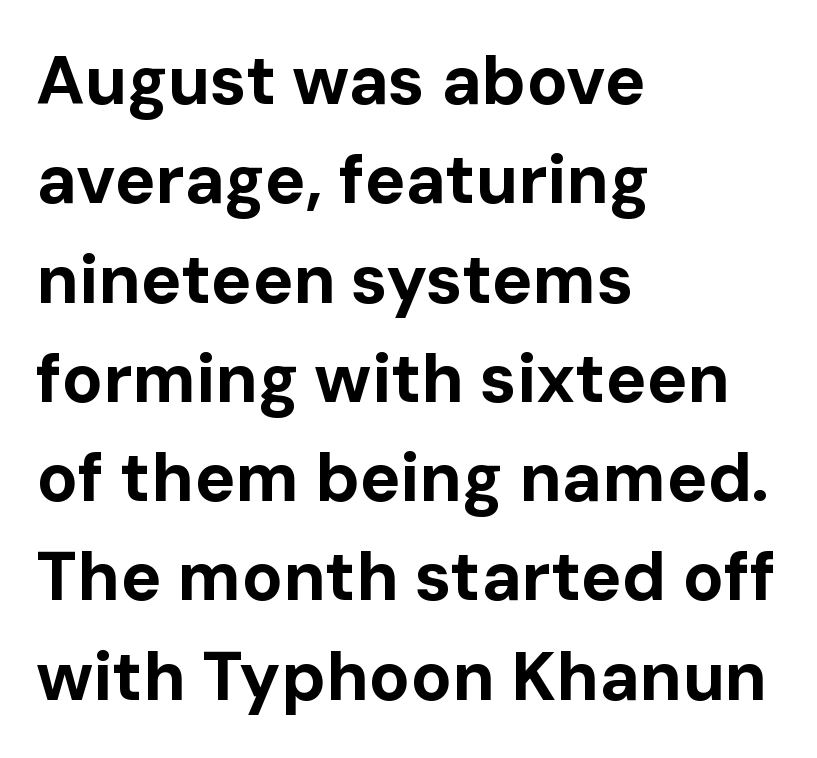
Summary of weight: heavy, a full bold. Reading down the block, your eye returns to a fixed left position each line. Is there any slant? The stems are plumb. Just letters on the line, the space beneath them empty. Default kerning and tracking; the words read as compact shapes. The face used here is proportionally spaced, like ordinary book or web type.
